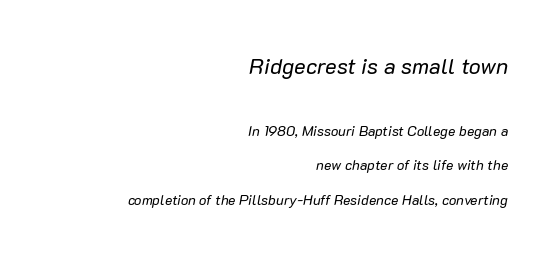
The image shows 22 px text type, italic (leaning right); set right-aligned, loose line spacing (2.44x), normal letter spacing, not underlined; the first (top) block is 1.57x larger.
